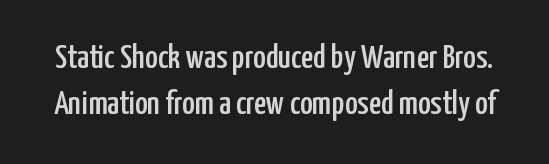
{"serif": "no", "italic": "no", "width": "condensed", "stroke_contrast": "low", "x_height": "medium", "monospaced": "no", "underline": "no", "line_spacing": "normal", "line_spacing_ratio": 1.35, "letter_spacing": "normal", "letter_spacing_em": 0.0, "glyph_px": 34}
